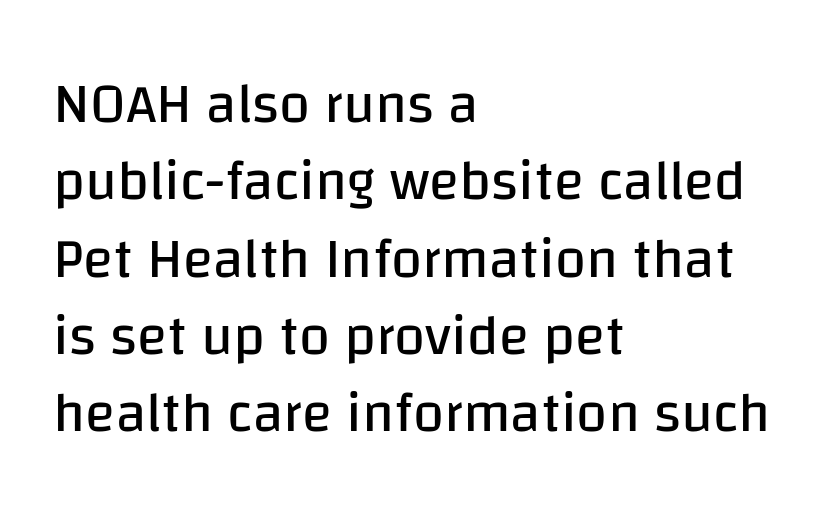
Q: Is the text bold? A: No.
Q: Is the text italic (slanted)? A: No, it is upright.
Q: Is the typeface a serif or a sans-serif typeface? A: Sans-serif.
Q: Is the text underlined? A: No.
Q: How is the paragraph aligned? A: Left-aligned.
Q: Is the spacing between letters normal or unusually wide? A: Normal.
Q: Is the spacing between lines tight, normal or loose? A: Normal.
Q: Width (condensed, normal, or wide)? A: Normal.
Q: Stroke contrast? A: Low.
Q: x-height? A: Large.
Q: Monospaced? A: No.
